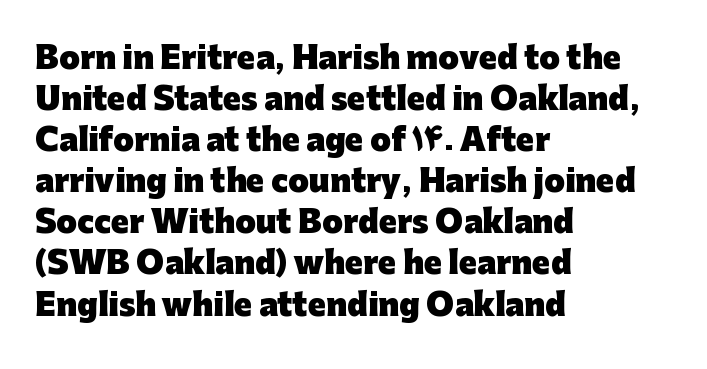
The image shows 30 px heavy sans-serif type, upright; set left-aligned, normal line spacing (1.37x), normal letter spacing, not underlined; low stroke contrast and a medium x-height.
